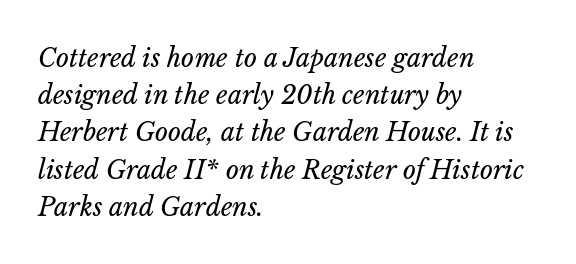
The image shows 25 px text type, italic (leaning right); set left-aligned, normal line spacing (1.49x), normal letter spacing, not underlined.
